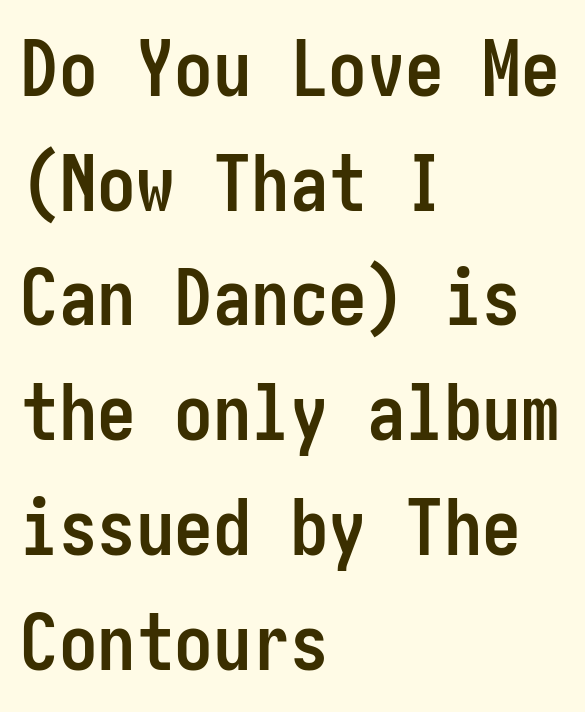
The typography opts for an upright posture over an oblique one. Plain, unruled lines of type. Does the copy run flush right? No — it runs flush left. Tracking value appears to be zero — textbook default spacing. Line spacing here is normal.
